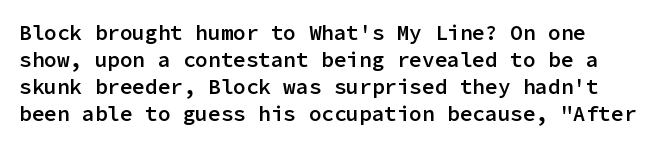
Notice how descenders clear the ascenders below comfortably — that's standard leading. Check under the words: just untouched page. If you drew a line through each stem, it would be perfectly vertical. Short note: letters normally spaced. Heft: intermediate — a semibold.
